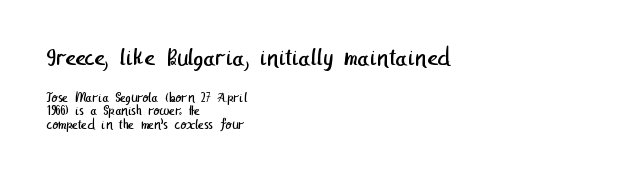
{"bold": "no", "underline": "no", "align": "left", "line_spacing": "tight", "line_spacing_ratio": 0.96, "letter_spacing": "normal", "letter_spacing_em": 0.0, "larger_block": "first", "size_ratio": 1.79, "glyph_px": 25}
